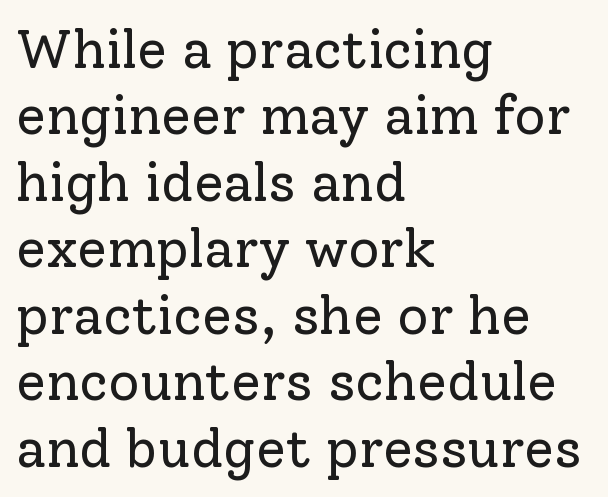
Plain, unruled lines of type. The type is set solid horizontally, with unmodified tracking. Unbolded letterforms with no extra heft. The letters stand upright; this is a roman face.
